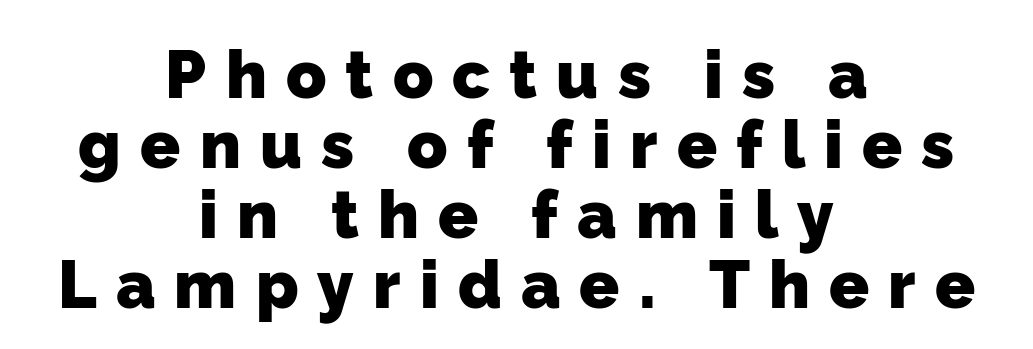
Caption: expanded tracking, letters set apart. The zone under the glyphs is completely vacant. Horizontal bands of white between lines are thin slivers. A typesetter would call this proportional, since set widths differ per character. Grotesque or geometric, the face here clearly has no serifs. Does the copy run flush right? No — it is centered line by line.
